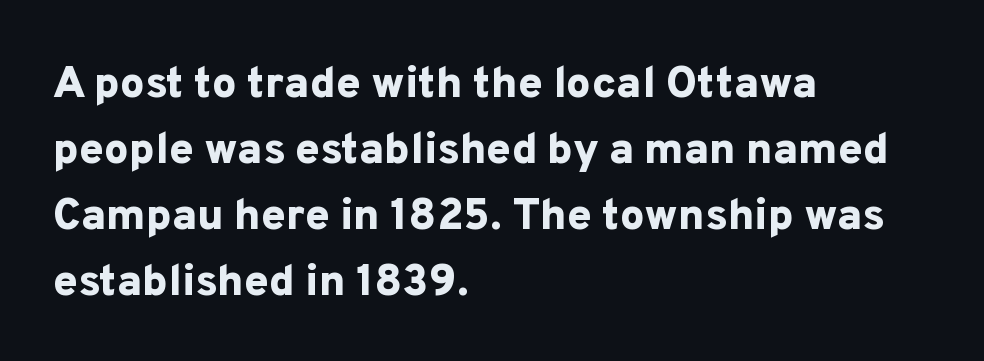
The image shows 44 px bold sans-serif type, upright; set left-aligned, normal line spacing (1.5x), normal letter spacing, not underlined; low stroke contrast and a medium x-height.
